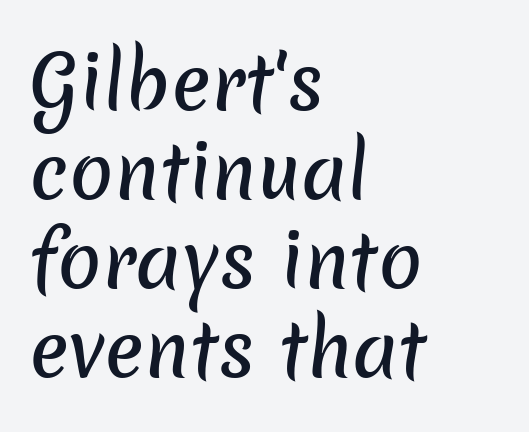
The image shows 73 px sans-serif type; set left-aligned, line spacing 1.22x, normal letter spacing, not underlined; low stroke contrast and a medium x-height.
